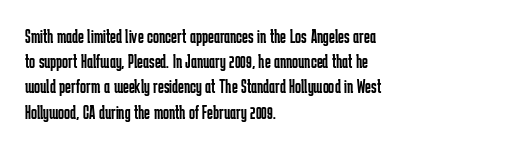
The image shows 20 px text type, upright; set left-aligned, normal line spacing (1.26x), normal letter spacing, not underlined.
